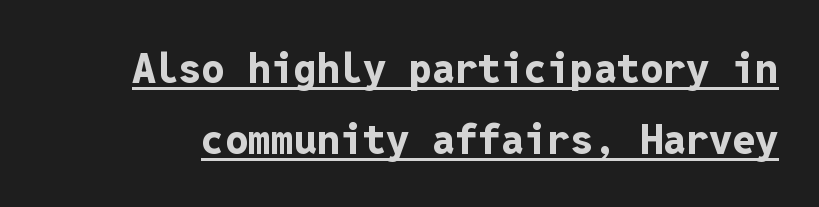
The image shows 41 px bold sans-serif type, upright, monospaced; set line spacing 1.72x, normal letter spacing, underlined; low stroke contrast and a medium x-height.
